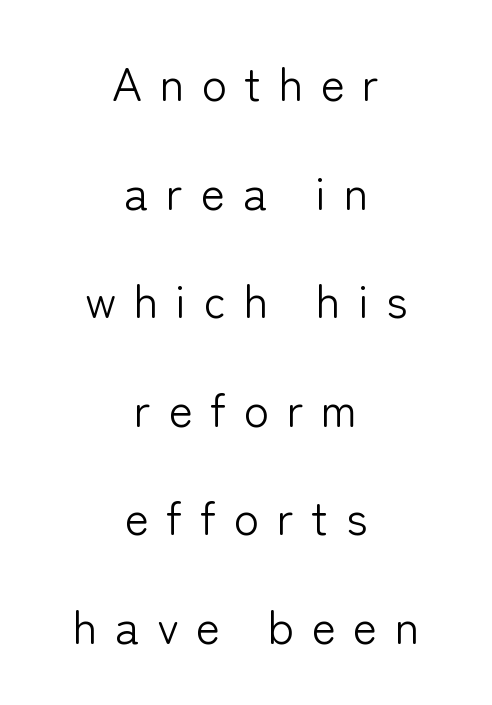
{"serif": "no", "italic": "no", "bold": "no", "weight": "light", "width": "normal", "stroke_contrast": "low", "x_height": "medium", "monospaced": "no", "underline": "no", "align": "center", "line_spacing": "loose", "line_spacing_ratio": 2.36, "letter_spacing": "wide", "letter_spacing_em": 0.38, "glyph_px": 46}
